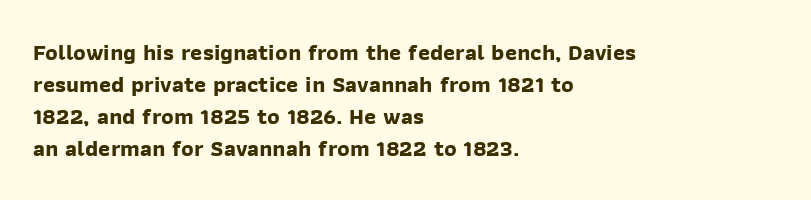
Q: Is the text bold? A: Yes.
Q: Is the text underlined? A: No.
Q: How is the paragraph aligned? A: Left-aligned.
Q: Is the spacing between letters normal or unusually wide? A: Normal.
Q: Is the spacing between lines tight, normal or loose? A: Normal.
